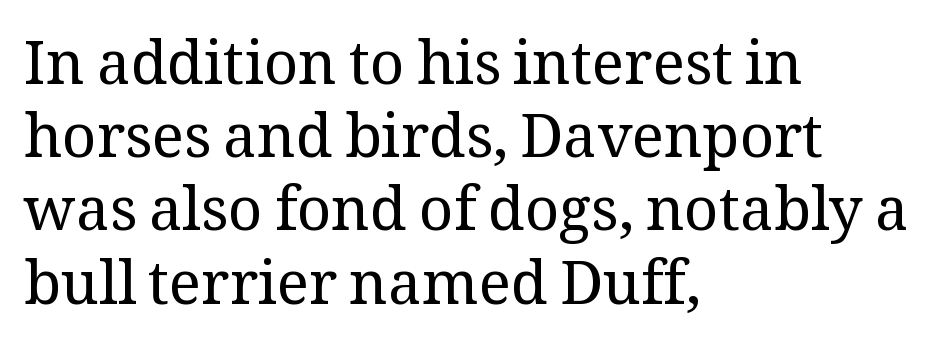
{"serif": "yes", "italic": "no", "bold": "no", "weight": "regular", "width": "normal", "stroke_contrast": "medium", "x_height": "medium", "monospaced": "no", "underline": "no", "align": "left", "line_spacing_ratio": 1.22, "letter_spacing": "normal", "letter_spacing_em": 0.0, "glyph_px": 60}
